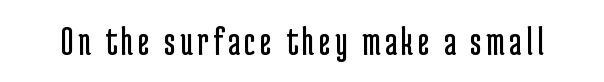
The image shows 41 px regular-weight, condensed sans-serif type, upright; set not underlined; low stroke contrast and a medium x-height.
